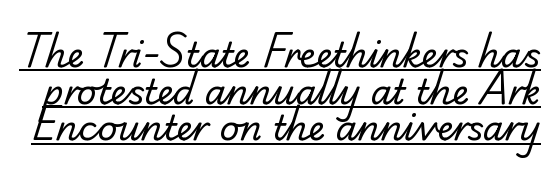
Q: Is the text bold? A: No.
Q: Is the typeface a serif or a sans-serif typeface? A: Serif.
Q: Is the text underlined? A: Yes.
Q: Is the spacing between letters normal or unusually wide? A: Normal.
Q: Is the spacing between lines tight, normal or loose? A: Tight.
Q: Width (condensed, normal, or wide)? A: Normal.
Q: Stroke contrast? A: Low.
Q: x-height? A: Small.
Q: Monospaced? A: No.
